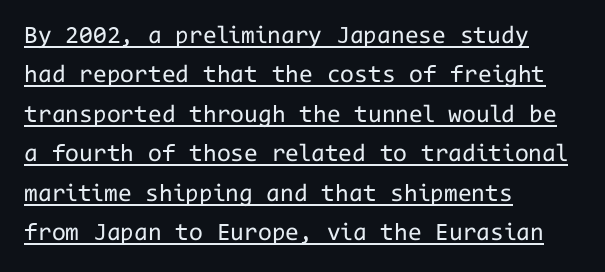
{"italic": "no", "bold": "no", "underline": "yes", "align": "left", "line_spacing": "normal", "line_spacing_ratio": 1.58, "letter_spacing": "normal", "letter_spacing_em": 0.0, "glyph_px": 25}
